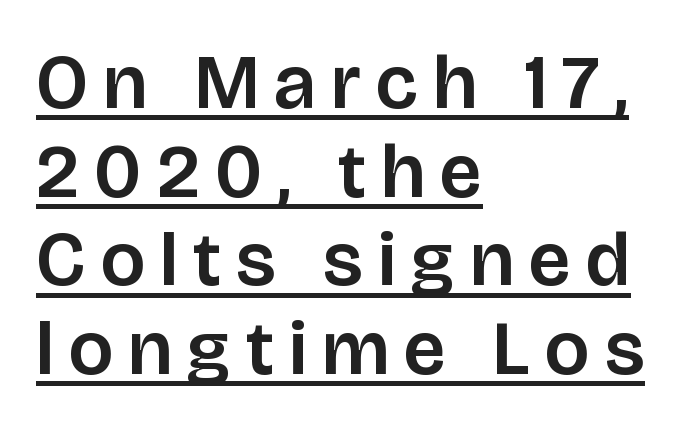
The rendering uses natural spacing where letterforms have individual widths. These lines stack with their left ends in a neat column. Tall strokes in this sample are plumb rather than angled. The face used here appears with an underline applied. Honestly, the rows look squashed on top of each other.
